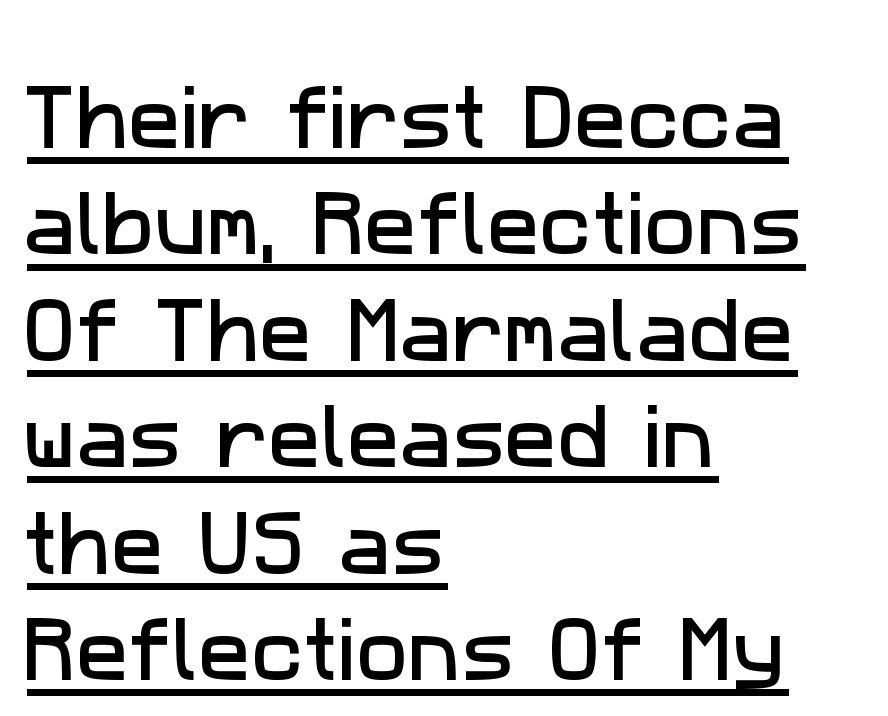
The image shows 70 px sans-serif type; set left-aligned, normal line spacing (1.52x), normal letter spacing, underlined; low stroke contrast and a medium x-height.
